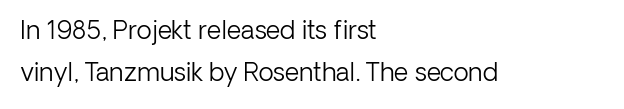
Q: Is the text bold? A: No.
Q: Is the text italic (slanted)? A: No, it is upright.
Q: Is the text underlined? A: No.
Q: How is the paragraph aligned? A: Left-aligned.
Q: Is the spacing between letters normal or unusually wide? A: Normal.
Q: Is the spacing between lines tight, normal or loose? A: Normal.
